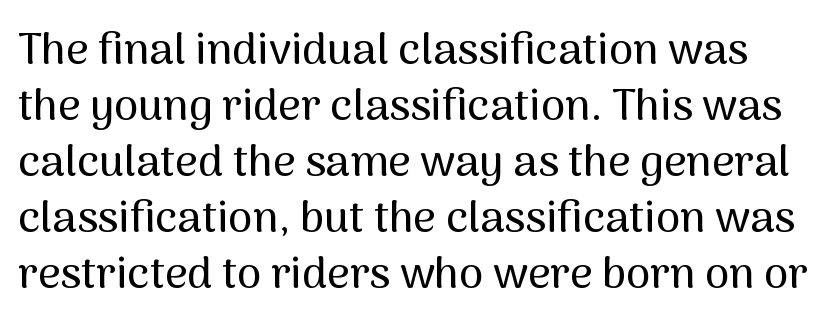
The passage shown is typeset with a sans-serif family. The passage shown stacks its lines at a standard gap. Unlike italic type, these characters show no tilt at all. Just letters on the line, the space beneath them empty. Do the characters align in a grid? No, the font is proportional. A typesetter would call this zero additional tracking.
